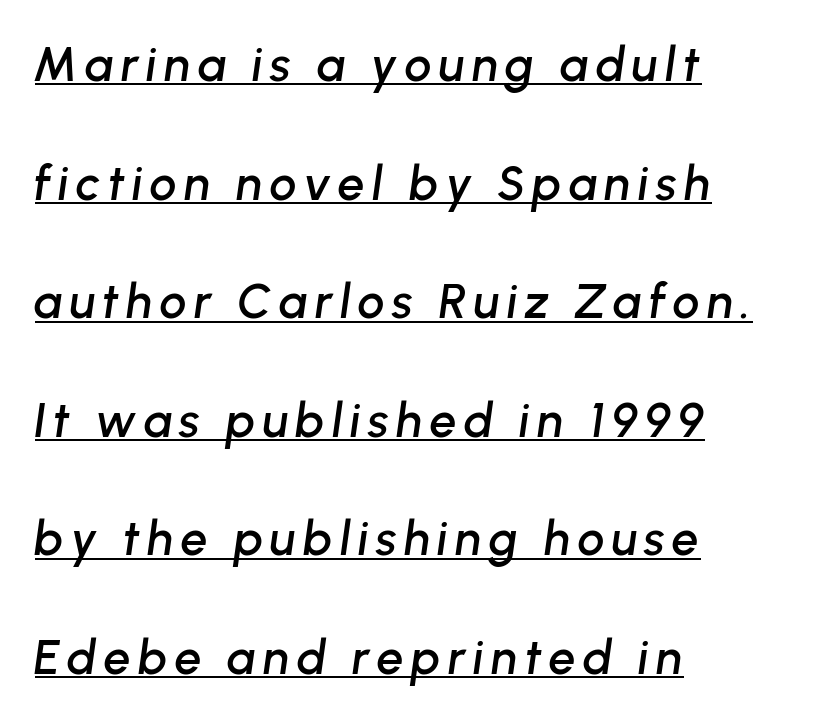
{"italic": "yes", "lean": "right", "slant_degrees": 8, "width": "normal", "stroke_contrast": "low", "x_height": "medium", "monospaced": "no", "underline": "yes", "align": "left", "line_spacing": "loose", "line_spacing_ratio": 2.47, "glyph_px": 48}
